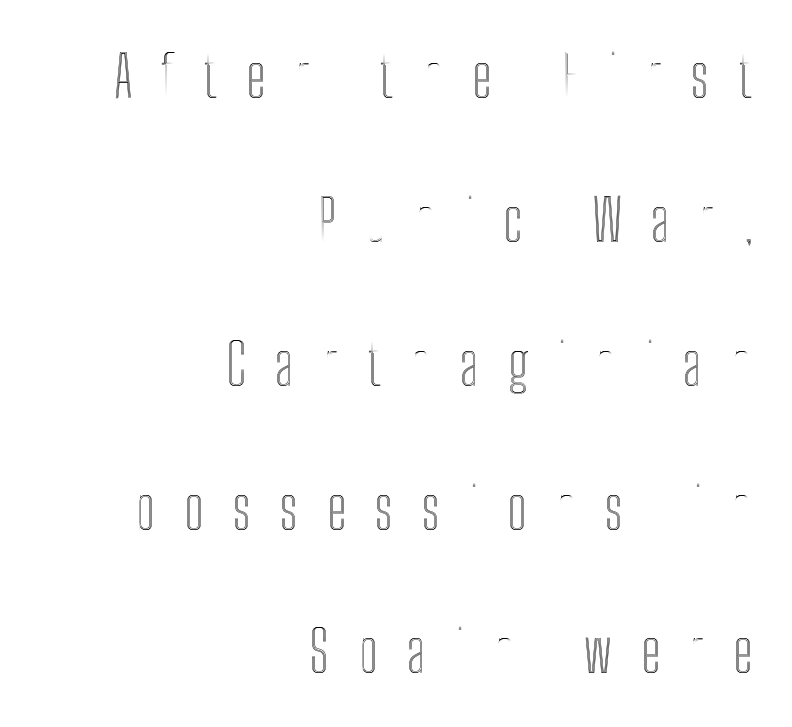
The glyphs are unaccompanied by any horizontal stroke below them. Tall strokes in this sample are plumb rather than angled. There is plenty of visible air inserted between adjacent glyphs. Is there much room between lines? Yes — plenty of vertical air separates them. You could not count columns in this text — the font is proportionally spaced. Horizontally, the lines are justified to the trailing edge only.
